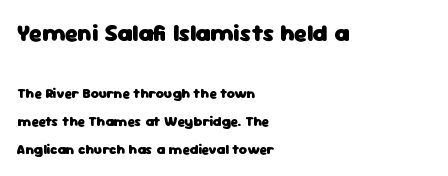
Q: Is the text bold? A: Yes.
Q: Is the text italic (slanted)? A: No, it is upright.
Q: Is the text underlined? A: No.
Q: How is the paragraph aligned? A: Left-aligned.
Q: Is the spacing between letters normal or unusually wide? A: Normal.
Q: Is the spacing between lines tight, normal or loose? A: Loose.
Q: Which block of text is set in a larger size, the first (top) or the second (bottom)? A: The first (top) one.
